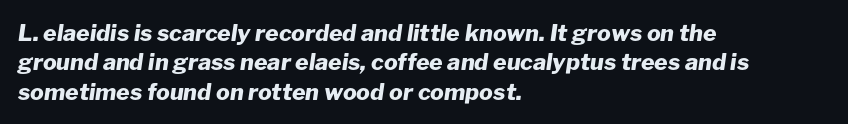
{"italic": "yes", "lean": "right", "slant_degrees": 8, "bold": "yes", "underline": "no", "align": "left", "line_spacing": "normal", "line_spacing_ratio": 1.28, "letter_spacing": "normal", "letter_spacing_em": 0.0, "glyph_px": 23}
